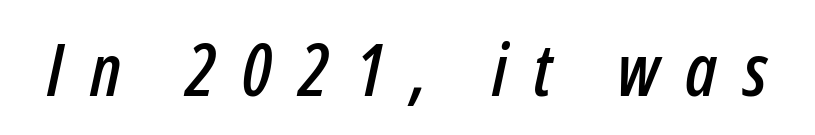
{"italic": "yes", "lean": "right", "slant_degrees": 12, "width": "condensed", "stroke_contrast": "low", "x_height": "medium", "monospaced": "no", "underline": "no", "letter_spacing": "wide", "letter_spacing_em": 0.36, "glyph_px": 73}
